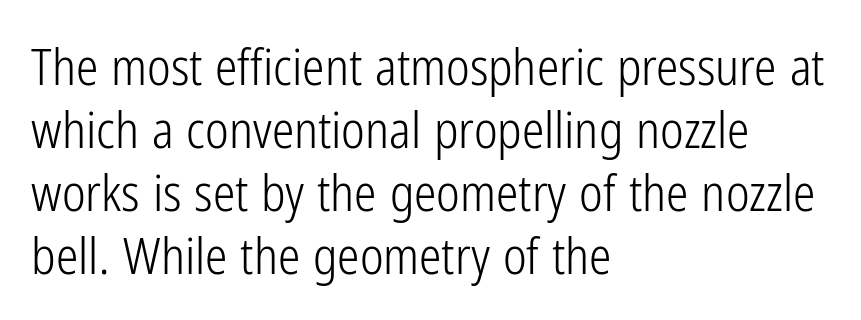
The face used here is proportionally spaced, like ordinary book or web type. The text was rendered using a sans face with plain stroke endings. The lines are quadded left. Tracking value appears to be zero — textbook default spacing. A clean baseline with only descenders dipping below it. Compared with a typical body face, this is equally light or lighter still.
